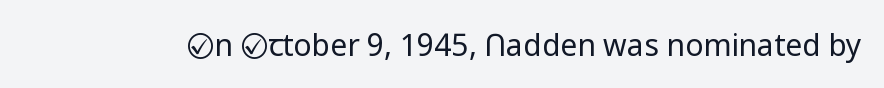
Nope, not italic — everything's standing straight. No letter is thick-stroked: the sample isn't bold. Plain, unruled lines of type. I'd call this a sans setting — the letters go barefoot. Here the designer chose a conventional face with non-uniform glyph widths. The tracking reads as untouched default to a designer's eye.
